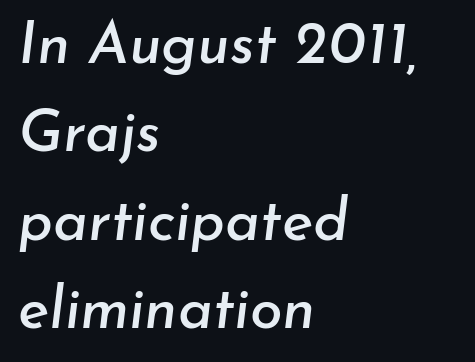
{"italic": "yes", "lean": "right", "slant_degrees": 7, "width": "normal", "stroke_contrast": "low", "x_height": "small", "monospaced": "no", "underline": "no", "align": "left", "line_spacing": "normal", "line_spacing_ratio": 1.5, "letter_spacing": "normal", "letter_spacing_em": 0.0, "glyph_px": 59}
